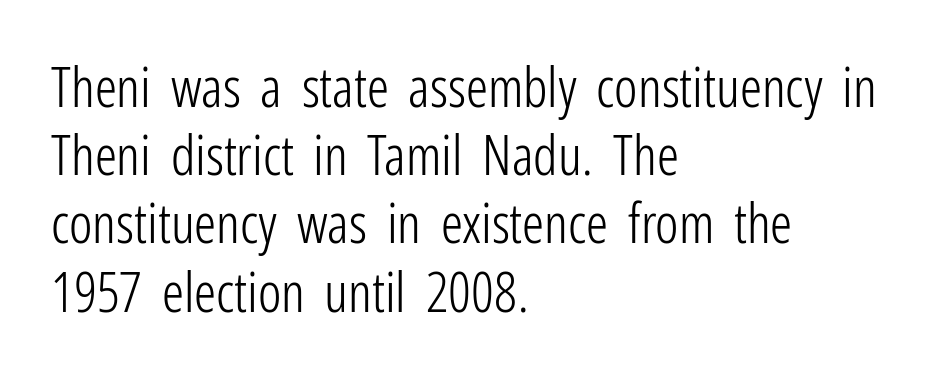
Q: Is the text bold? A: No.
Q: Is the text italic (slanted)? A: No, it is upright.
Q: Is the typeface a serif or a sans-serif typeface? A: Sans-serif.
Q: Is the text underlined? A: No.
Q: How is the paragraph aligned? A: Left-aligned.
Q: Is the spacing between letters normal or unusually wide? A: Normal.
Q: Width (condensed, normal, or wide)? A: Condensed.
Q: Stroke contrast? A: Low.
Q: x-height? A: Medium.
Q: Monospaced? A: No.
